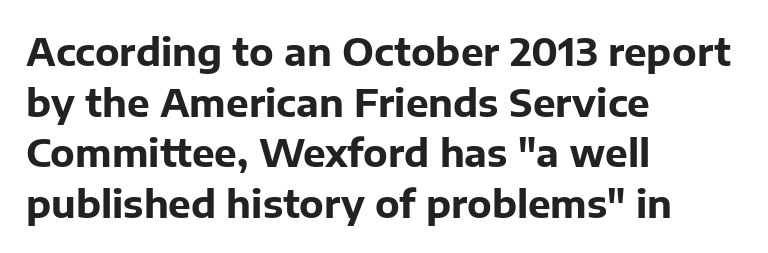
Q: Is the text bold? A: Yes.
Q: Is the text italic (slanted)? A: No, it is upright.
Q: Is the typeface a serif or a sans-serif typeface? A: Sans-serif.
Q: Is the text underlined? A: No.
Q: How is the paragraph aligned? A: Left-aligned.
Q: Is the spacing between letters normal or unusually wide? A: Normal.
Q: Is the spacing between lines tight, normal or loose? A: Normal.
Q: Width (condensed, normal, or wide)? A: Normal.
Q: Stroke contrast? A: Low.
Q: x-height? A: Medium.
Q: Monospaced? A: No.
